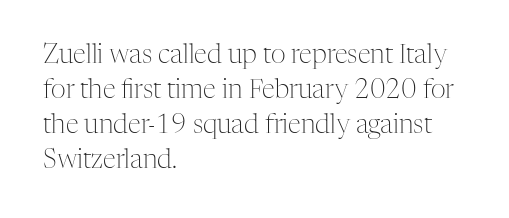
The image shows 26 px text type, upright; set left-aligned, normal line spacing (1.34x), normal letter spacing, not underlined.
